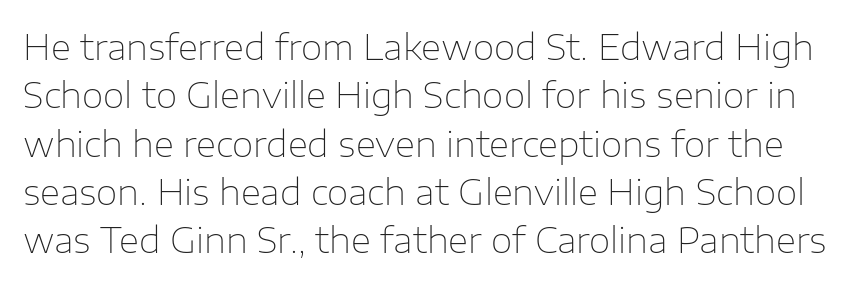
Q: Is the text bold? A: No.
Q: Is the text italic (slanted)? A: No, it is upright.
Q: Is the typeface a serif or a sans-serif typeface? A: Sans-serif.
Q: Is the text underlined? A: No.
Q: Is the spacing between letters normal or unusually wide? A: Normal.
Q: Is the spacing between lines tight, normal or loose? A: Normal.
Q: Width (condensed, normal, or wide)? A: Normal.
Q: Stroke contrast? A: Low.
Q: x-height? A: Medium.
Q: Monospaced? A: No.
